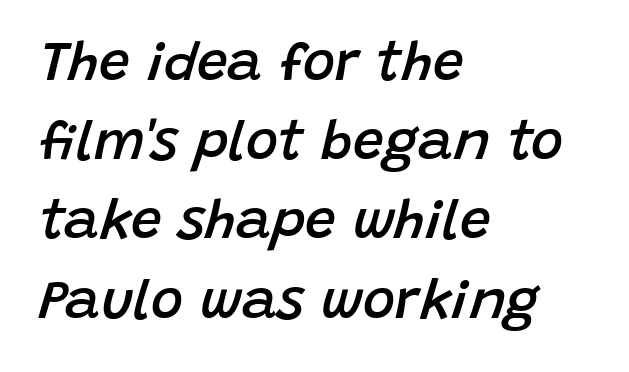
The passage shown has conventional tracking throughout. This sample has the flowing, uneven cadence of proportional lettering. Notice the strokes are somewhat thickened but not fully heavy: this is a semibold. Quick note: italic.
